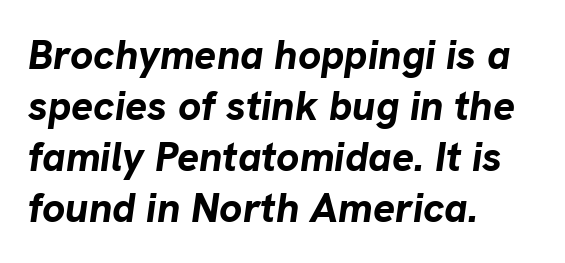
Q: Is the text bold? A: Yes.
Q: Is the text italic (slanted)? A: Yes, it leans right by about 8 degrees.
Q: Is the text underlined? A: No.
Q: How is the paragraph aligned? A: Left-aligned.
Q: Is the spacing between letters normal or unusually wide? A: Normal.
Q: Width (condensed, normal, or wide)? A: Normal.
Q: Stroke contrast? A: Low.
Q: x-height? A: Medium.
Q: Monospaced? A: No.
